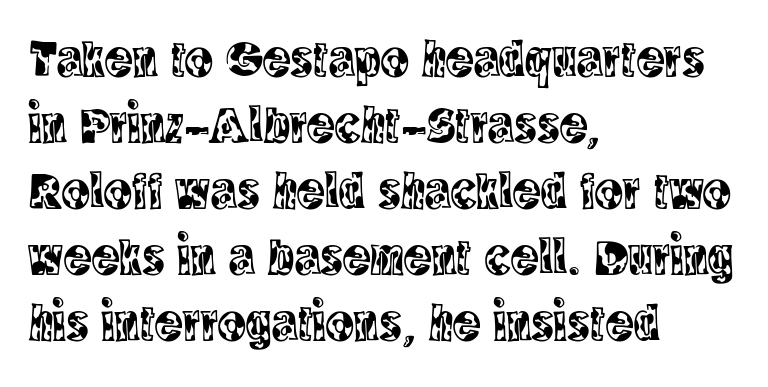
The image shows 52 px condensed serif type, upright; set left-aligned, normal line spacing (1.27x), normal letter spacing, not underlined; a large x-height.
